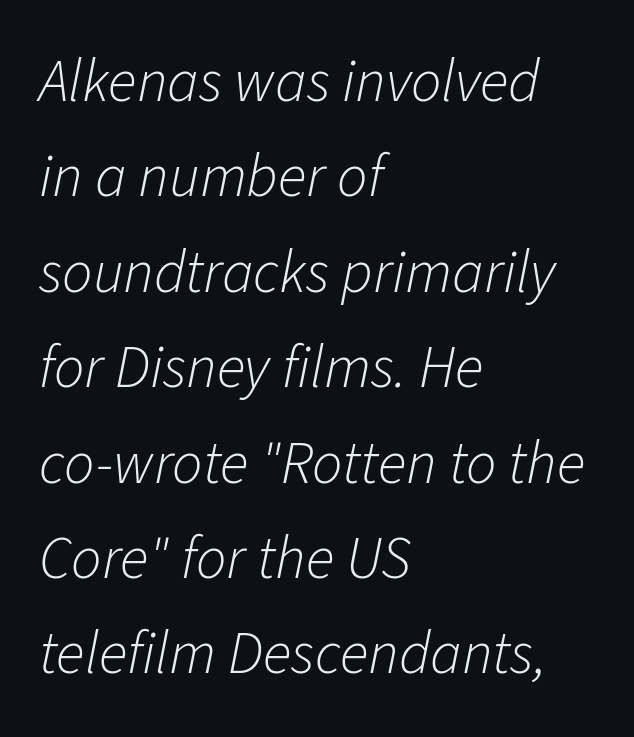
Q: Is the text bold? A: No.
Q: Is the text italic (slanted)? A: Yes, it leans right by about 11 degrees.
Q: Is the text underlined? A: No.
Q: How is the paragraph aligned? A: Left-aligned.
Q: Is the spacing between letters normal or unusually wide? A: Normal.
Q: Is the spacing between lines tight, normal or loose? A: Normal.
Q: Width (condensed, normal, or wide)? A: Normal.
Q: Stroke contrast? A: Low.
Q: x-height? A: Medium.
Q: Monospaced? A: No.
